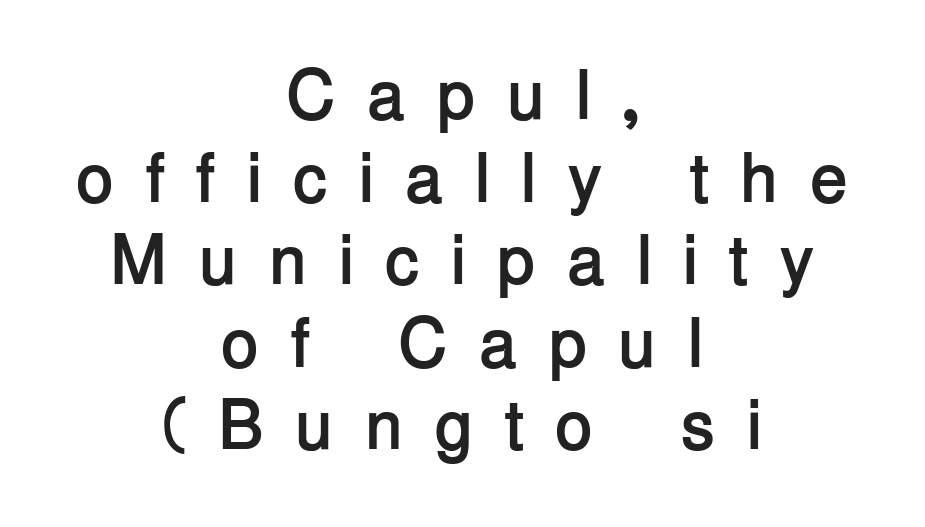
Words appear elongated and porous because spacing is wide. Proportional: the letters do not fall into vertical columns. Caption: multi-line text, centered on the measure. Notice how thick the strokes are: this is what a full bold looks like. In terms of posture, this sample is upright. I'd call this a sans setting — the letters go barefoot.
